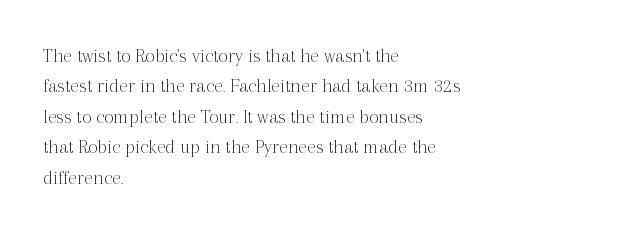
The image shows 21 px text type, upright; set left-aligned, normal line spacing (1.45x), normal letter spacing, not underlined.
